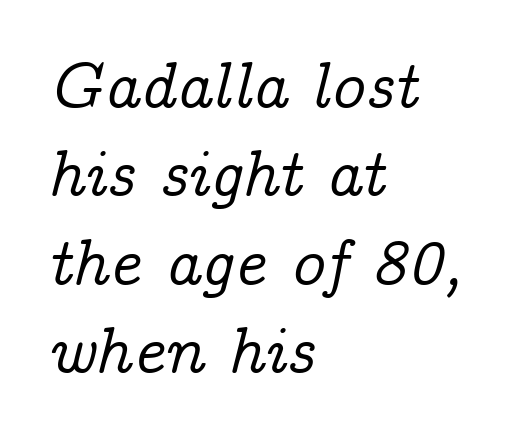
Q: Is the text italic (slanted)? A: Yes, it leans right by about 14 degrees.
Q: Is the typeface a serif or a sans-serif typeface? A: Serif.
Q: Is the text underlined? A: No.
Q: How is the paragraph aligned? A: Left-aligned.
Q: Is the spacing between letters normal or unusually wide? A: Normal.
Q: Is the spacing between lines tight, normal or loose? A: Normal.
Q: Width (condensed, normal, or wide)? A: Normal.
Q: Stroke contrast? A: Low.
Q: x-height? A: Medium.
Q: Monospaced? A: No.
